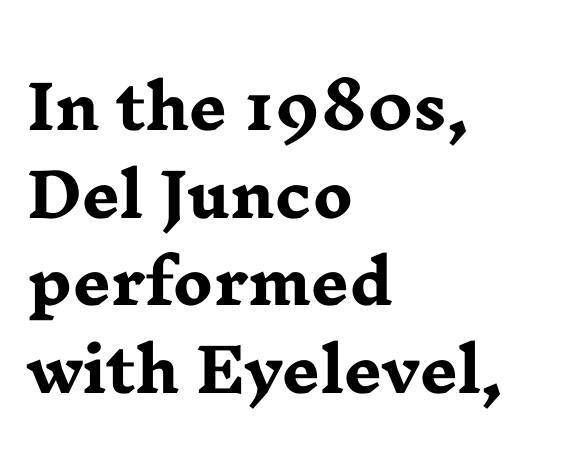
These lines are composed in type with serifs. No italicization has been applied; the sample stays upright. Each letter keeps its own natural width here, so spacing adapts to shape. What's the leading like? Ordinary, nothing unusual. Each glyph is drawn with heavy, bold strokes. Spacing between characters is what you'd get straight out of the box.
